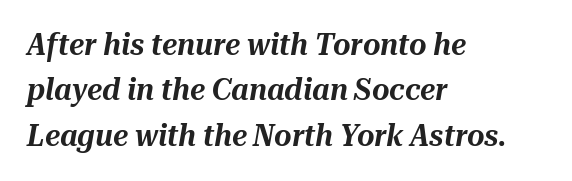
{"italic": "yes", "lean": "right", "slant_degrees": 10, "width": "normal", "stroke_contrast": "medium", "x_height": "medium", "monospaced": "no", "underline": "no", "align": "left", "line_spacing": "normal", "line_spacing_ratio": 1.51, "letter_spacing": "normal", "letter_spacing_em": 0.0, "glyph_px": 30}
